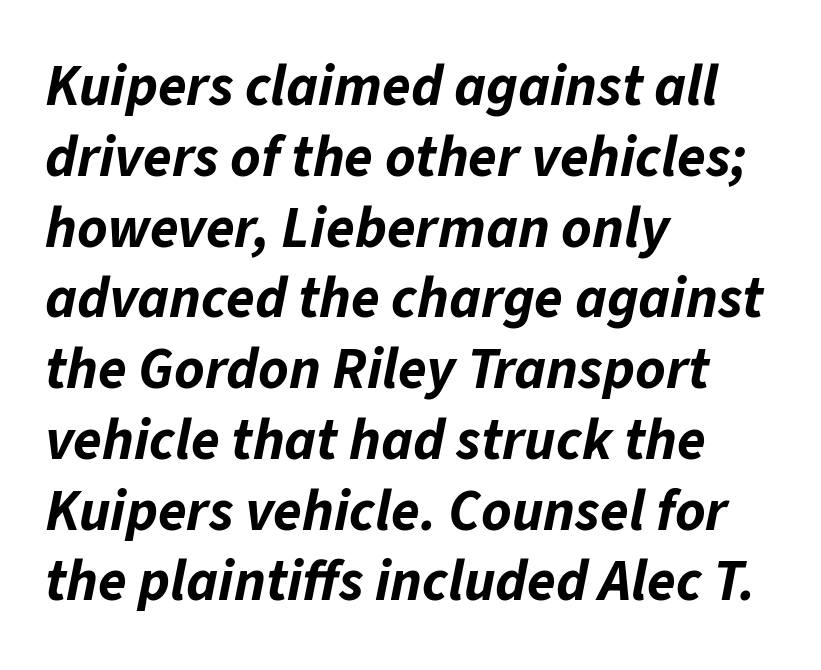
{"italic": "yes", "lean": "right", "slant_degrees": 11, "bold": "yes", "weight": "bold", "width": "normal", "stroke_contrast": "low", "x_height": "medium", "monospaced": "no", "underline": "no", "align": "left", "line_spacing_ratio": 1.22, "letter_spacing": "normal", "letter_spacing_em": 0.0, "glyph_px": 58}
